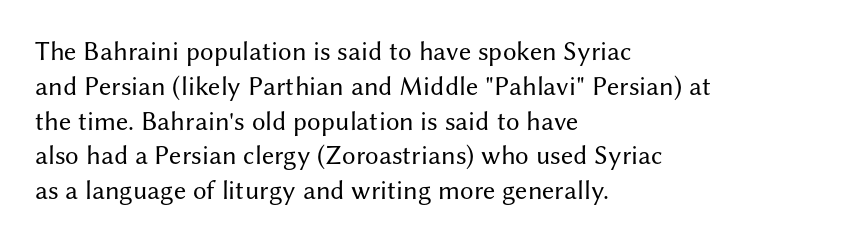
Q: Is the text bold? A: No.
Q: Is the text italic (slanted)? A: No, it is upright.
Q: Is the text underlined? A: No.
Q: How is the paragraph aligned? A: Left-aligned.
Q: Is the spacing between letters normal or unusually wide? A: Normal.
Q: Is the spacing between lines tight, normal or loose? A: Normal.
